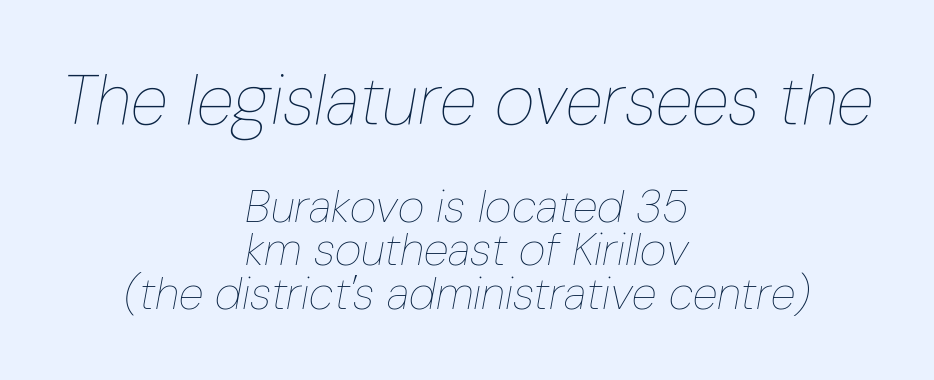
The image shows 69 px thin, condensed type, italic (leaning right); set centered, tight line spacing (0.95x), normal letter spacing, not underlined; the first (top) block is 1.5x larger; low stroke contrast and a medium x-height.
